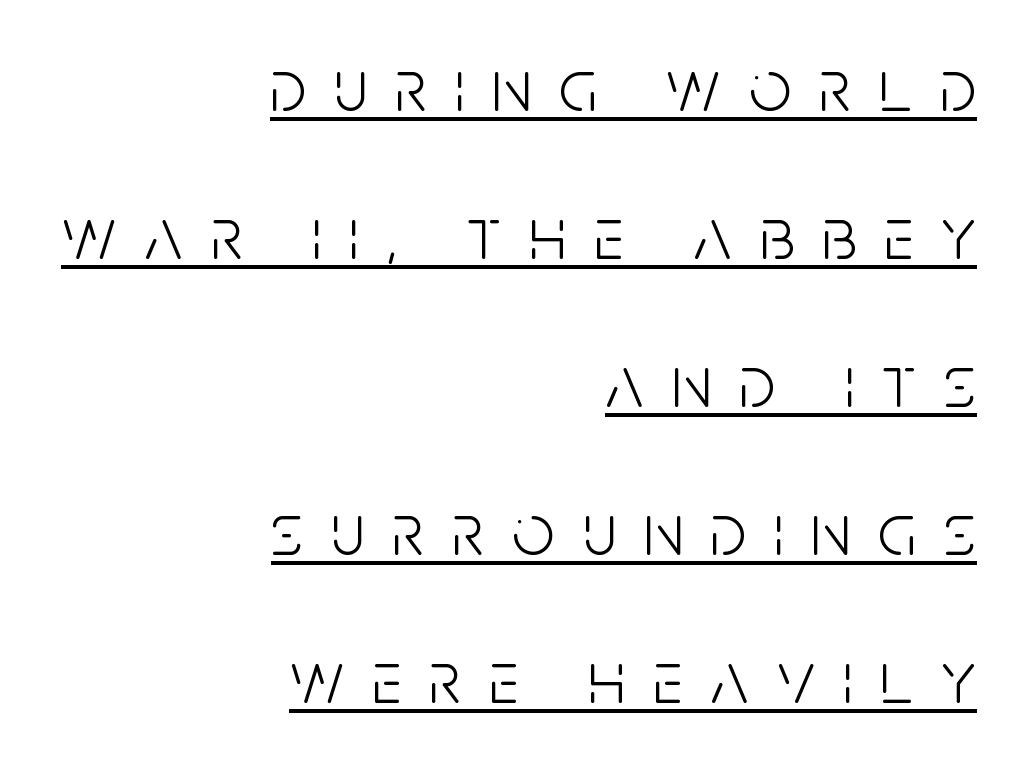
Each letter's strokes conclude bluntly, with no projecting serifs. Caption: expanded tracking, letters set apart. This sample uses an upright cut, with every glyph sitting square on the baseline. On a weight scale, this lands at 450 or below.
